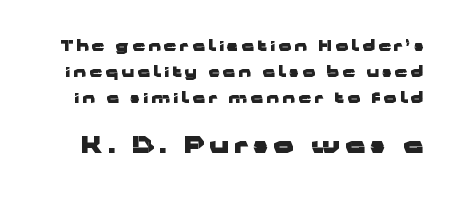
The image shows 22 px bold type, upright; set line spacing 1.84x, unusually wide letter spacing (+0.24 em), not underlined; the second (bottom) block is 1.57x larger.
